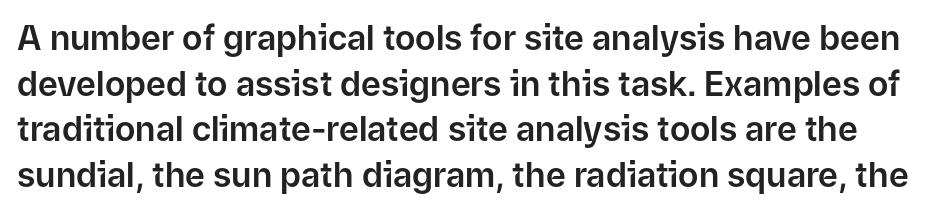
The image shows 34 px sans-serif type, upright; set normal line spacing (1.34x), normal letter spacing, not underlined; low stroke contrast and a medium x-height.
